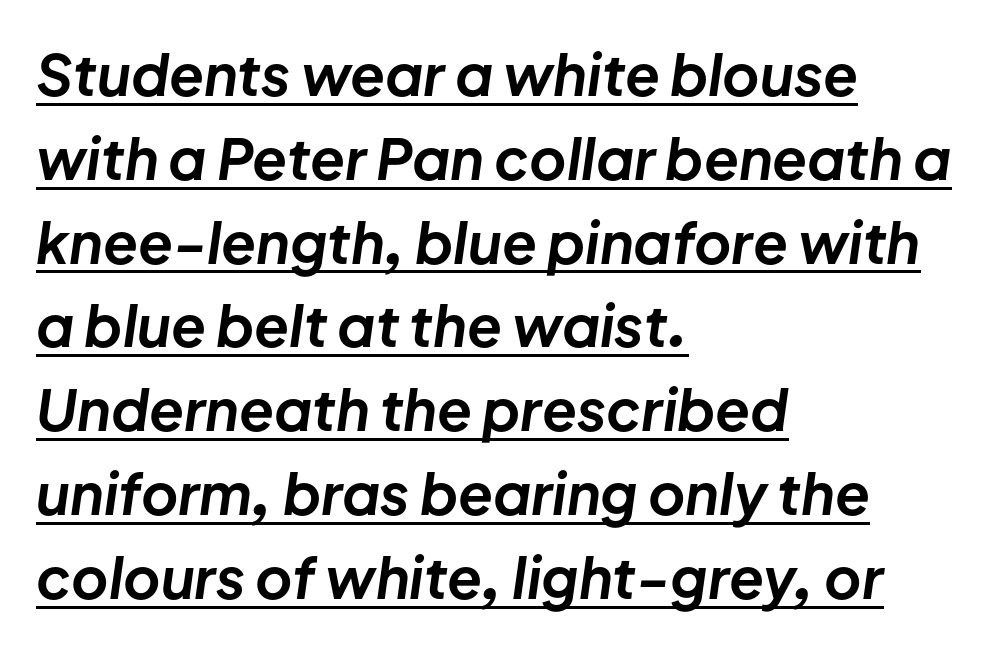
Line spacing here is normal. Spacing verdict: proportional, widths tailored to each character. A dark, heavy texture on the line: the type is bold. You can see a thin bar hugging the bottom of the glyphs. A typesetter would call this zero additional tracking.
